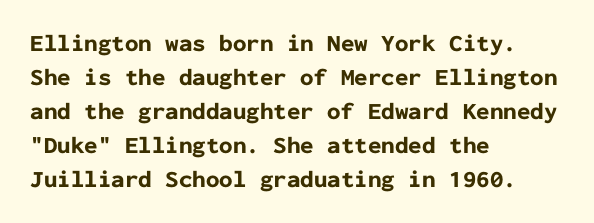
{"italic": "no", "bold": "yes", "underline": "no", "align": "left", "line_spacing": "normal", "line_spacing_ratio": 1.42, "letter_spacing": "normal", "letter_spacing_em": 0.0, "glyph_px": 24}
